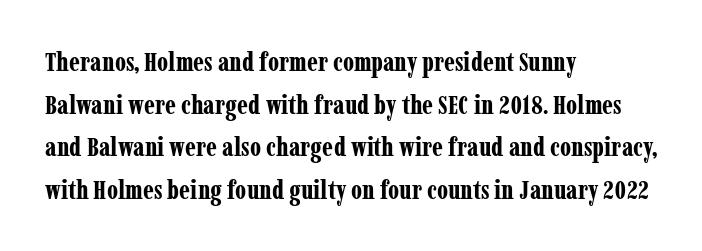
{"italic": "no", "bold": "yes", "underline": "no", "align": "left", "line_spacing": "normal", "line_spacing_ratio": 1.58, "letter_spacing": "normal", "letter_spacing_em": 0.0, "glyph_px": 27}
